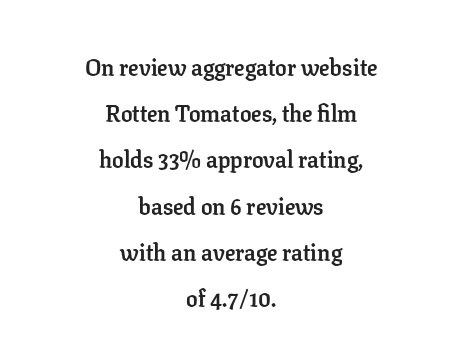
Q: Is the text bold? A: Yes.
Q: Is the text italic (slanted)? A: No, it is upright.
Q: Is the text underlined? A: No.
Q: How is the paragraph aligned? A: Centered.
Q: Is the spacing between letters normal or unusually wide? A: Normal.
Q: Is the spacing between lines tight, normal or loose? A: Loose.
